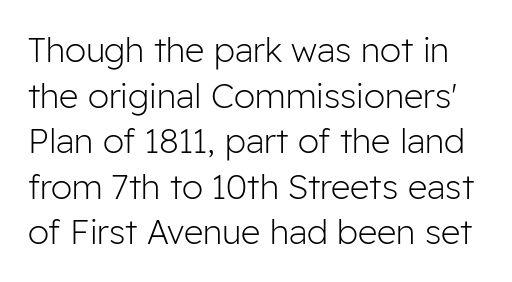
The line texture is even and compact thanks to regular tracking. Letterform terminals end flat and unadorned throughout the passage. Interline gaps are of average width in this sample. Each row of text sits above clean, open space. Think of a printed novel: that variable character pitch is what you see here. This is not heavy type; no bold has been used.
